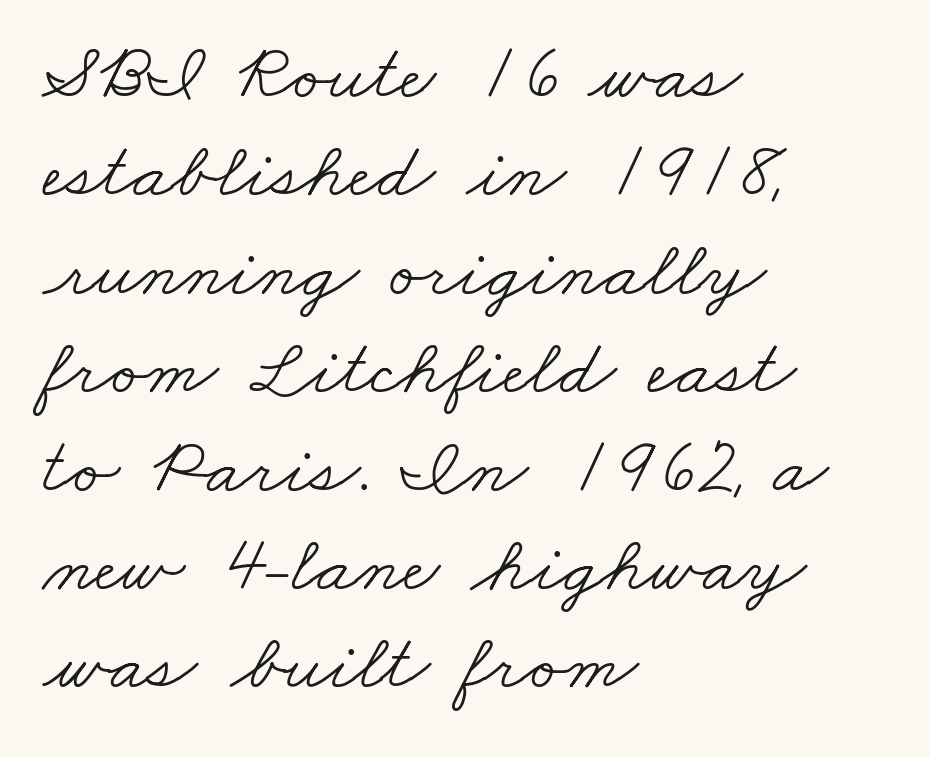
The image shows 80 px light, wide serif type; set left-aligned, line spacing 1.23x, normal letter spacing, not underlined; low stroke contrast and a small x-height.
